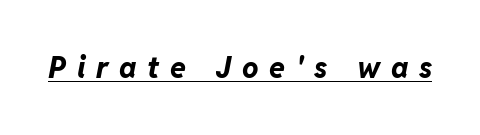
The glyphs are accompanied by a horizontal stroke just below them. The face used here is proportionally spaced, like ordinary book or web type. It's the slanting kind of type. The font is running at its bold setting. This rendering widens character spacing well past its baseline value.
